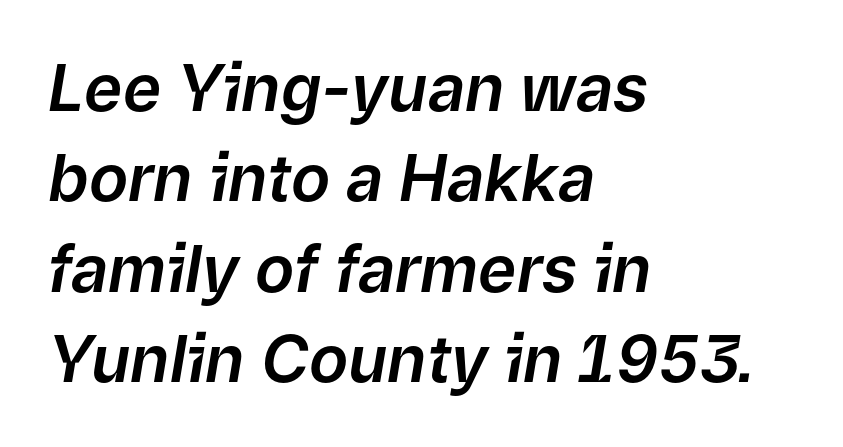
Q: Is the text italic (slanted)? A: Yes, it leans right by about 9 degrees.
Q: Is the text underlined? A: No.
Q: How is the paragraph aligned? A: Left-aligned.
Q: Is the spacing between letters normal or unusually wide? A: Normal.
Q: Is the spacing between lines tight, normal or loose? A: Normal.
Q: Width (condensed, normal, or wide)? A: Normal.
Q: Stroke contrast? A: Low.
Q: x-height? A: Medium.
Q: Monospaced? A: No.
